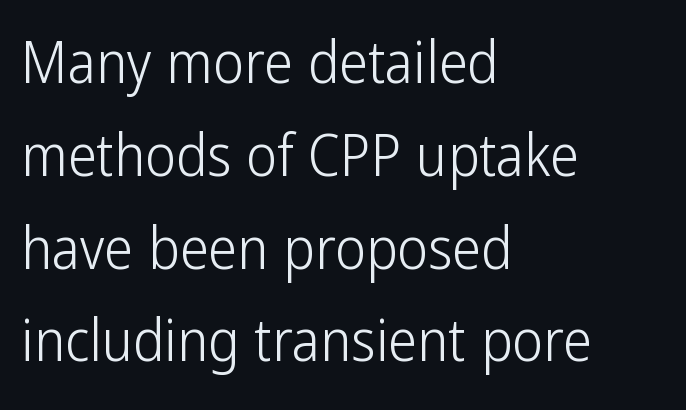
Honestly, there is no underline to notice here at all. The rendering uses natural spacing where letterforms have individual widths. Posture: straight, roman, zero tilt. The typesetting does not lean heavy: it is not bold. This is sans-serif lettering, the kind often seen on screens and signage.
